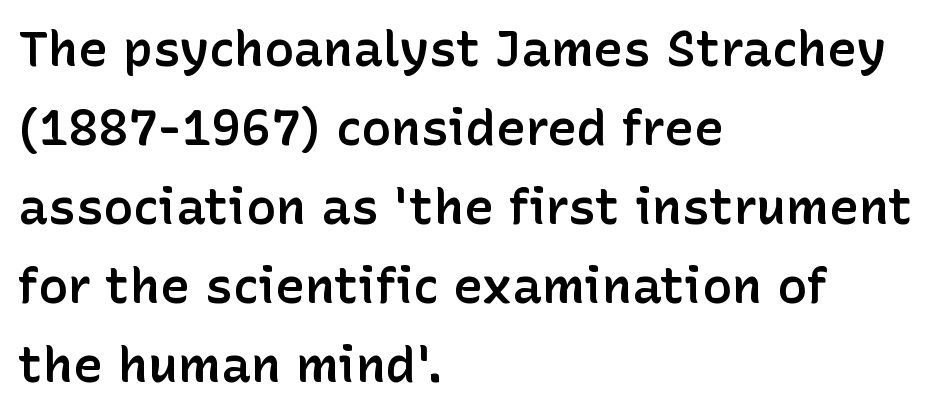
{"serif": "no", "italic": "no", "bold": "semi", "weight": "semibold", "width": "normal", "stroke_contrast": "low", "x_height": "medium", "monospaced": "no", "underline": "no", "align": "left", "line_spacing": "normal", "line_spacing_ratio": 1.58, "letter_spacing": "normal", "letter_spacing_em": 0.0, "glyph_px": 50}
